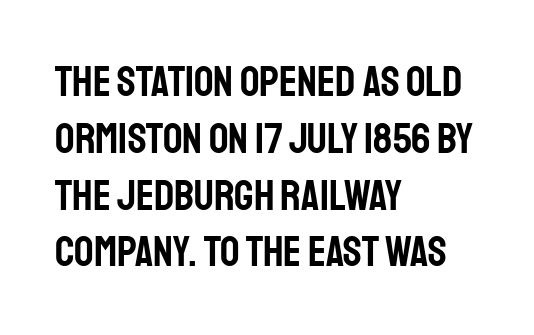
The image shows 43 px condensed sans-serif type, upright; set left-aligned, normal line spacing (1.32x), normal letter spacing, not underlined; low stroke contrast and a large x-height.
